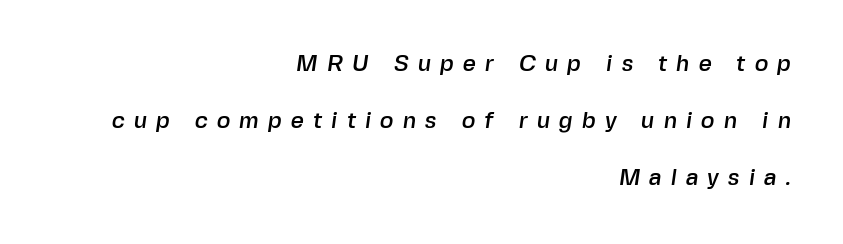
{"underline": "no", "align": "right", "line_spacing": "loose", "line_spacing_ratio": 2.48, "letter_spacing": "wide", "letter_spacing_em": 0.39, "glyph_px": 23}
